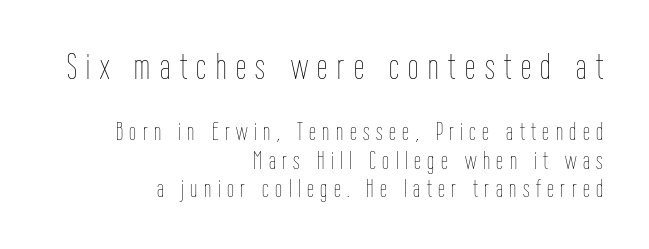
The image shows 37 px thin, condensed type, upright; set right-aligned, tight line spacing (1.13x), unusually wide letter spacing (+0.26 em), not underlined; the first (top) block is 1.48x larger; low stroke contrast and a medium x-height.
